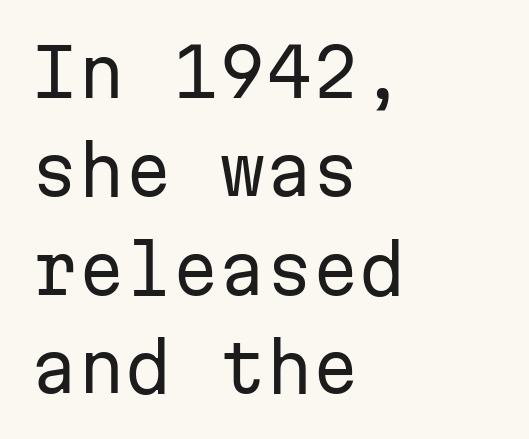
{"serif": "no", "italic": "no", "bold": "no", "weight": "regular", "width": "normal", "stroke_contrast": "low", "x_height": "medium", "monospaced": "yes", "underline": "no", "align": "left", "line_spacing": "normal", "line_spacing_ratio": 1.47, "letter_spacing": "normal", "letter_spacing_em": 0.0, "glyph_px": 67}
